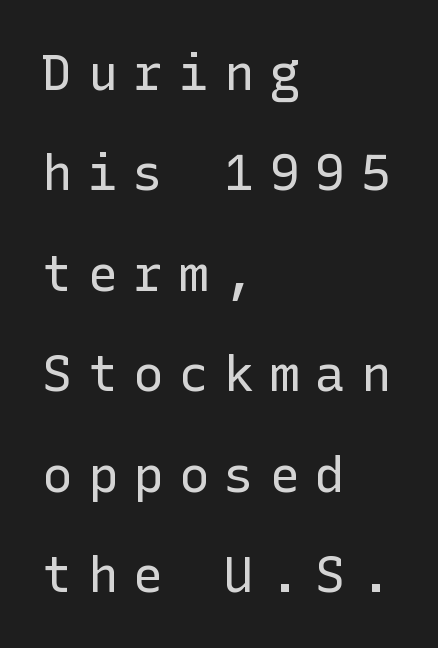
The image shows 50 px regular-weight sans-serif type, upright; set left-aligned, loose line spacing (2.01x), unusually wide letter spacing (+0.31 em), not underlined; low stroke contrast and a medium x-height.
